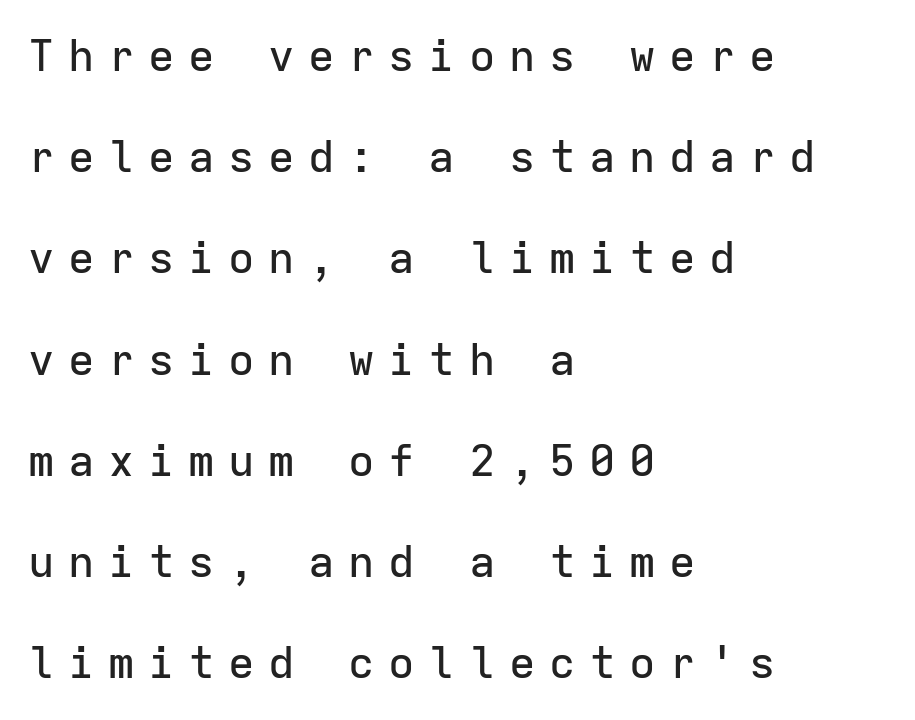
Q: Is the text italic (slanted)? A: No, it is upright.
Q: Is the typeface a serif or a sans-serif typeface? A: Sans-serif.
Q: Is the text underlined? A: No.
Q: How is the paragraph aligned? A: Left-aligned.
Q: Is the spacing between letters normal or unusually wide? A: Unusually wide.
Q: Is the spacing between lines tight, normal or loose? A: Loose.
Q: Width (condensed, normal, or wide)? A: Normal.
Q: Stroke contrast? A: Low.
Q: x-height? A: Medium.
Q: Monospaced? A: Yes.
